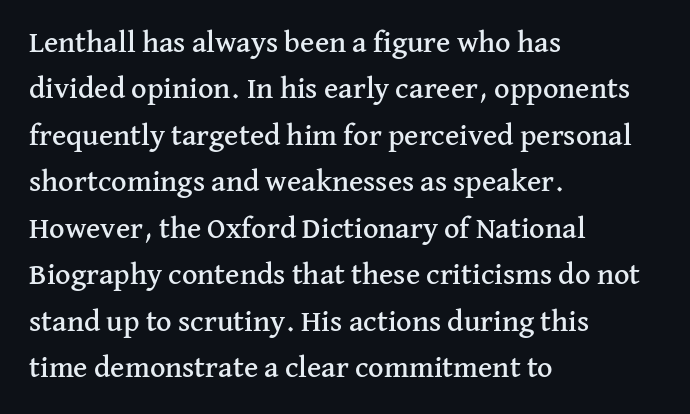
{"serif": "yes", "italic": "no", "width": "normal", "stroke_contrast": "medium", "x_height": "medium", "monospaced": "no", "underline": "no", "align": "left", "line_spacing": "normal", "line_spacing_ratio": 1.55, "letter_spacing": "normal", "letter_spacing_em": 0.0, "glyph_px": 30}
